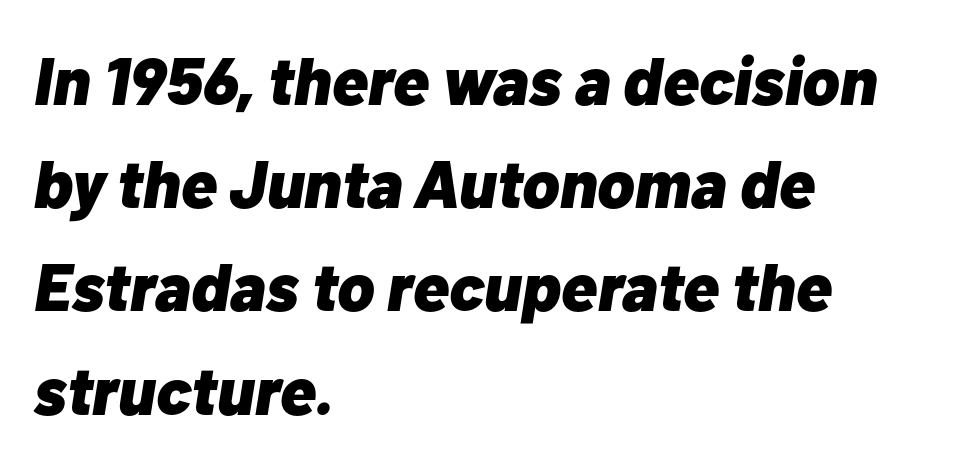
Yep, that's italic — everything's leaning. Students, note that the glyphs here touch the page at normal intervals. Emphasis by weight is at full strength: bold. Summary of vertical rhythm: regular, with standard interline spacing. Each letter keeps its own natural width here, so spacing adapts to shape.
